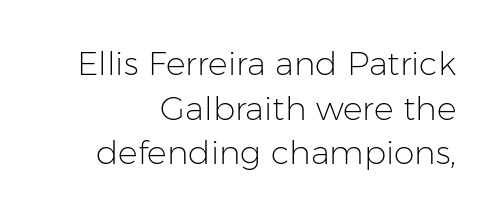
The image shows 33 px light sans-serif type, upright; set right-aligned, normal line spacing (1.35x), normal letter spacing, not underlined; low stroke contrast and a medium x-height.
